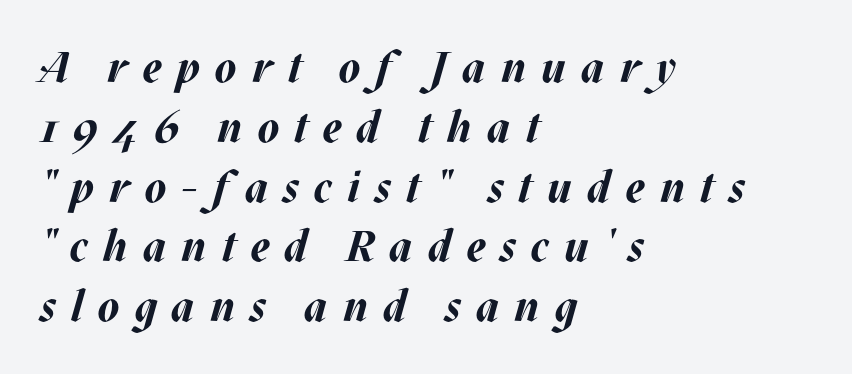
The image shows 43 px bold type, italic (leaning right); set left-aligned, normal line spacing (1.39x), unusually wide letter spacing (+0.35 em), not underlined; medium stroke contrast and a large x-height.
